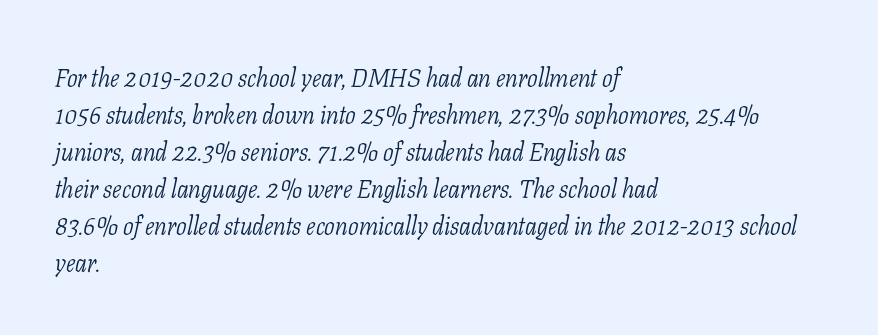
The image shows 25 px text type, italic (leaning right); set left-aligned, normal line spacing (1.48x), normal letter spacing, not underlined.
